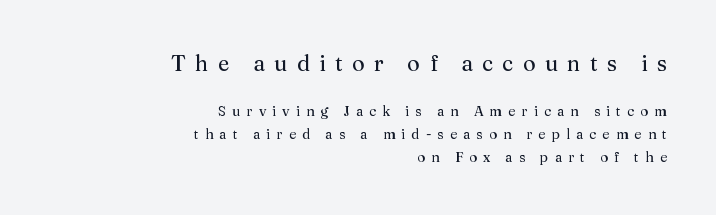
Which of the two is more prominent by size? The first, at the top. Posture: straight, roman, zero tilt. The cut favours lightness, reaching ordinary text weight at its darkest. Rule under the text: the space is simply empty. Loose tracking; the words dissolve into strings of separated letters. The typesetter chose a ragged-left arrangement here.
